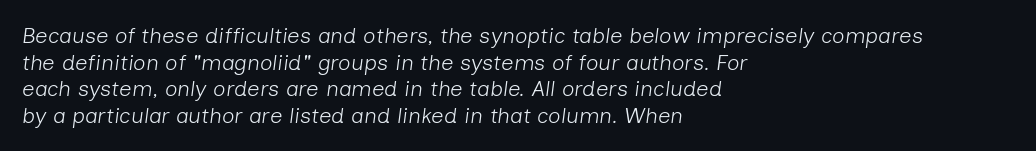
The image shows 22 px text type, italic (leaning right); set left-aligned, line spacing 1.21x, normal letter spacing, not underlined.
